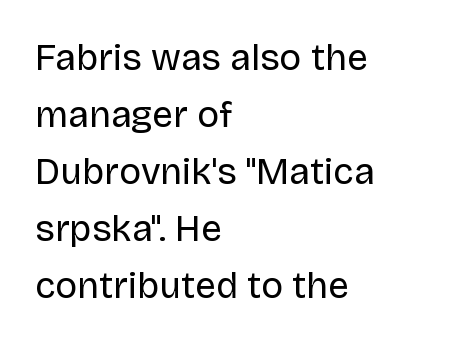
Tall strokes in this sample are plumb rather than angled. The type is set solid horizontally, with unmodified tracking. Each letter keeps its own natural width here, so spacing adapts to shape. Check where the strokes stop: nothing finishes them off — pure sans. The typeface has the unassuming heft of standard copy or less.
